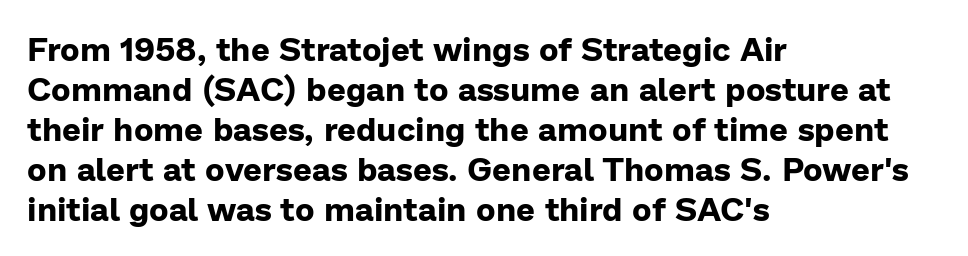
{"serif": "no", "italic": "no", "bold": "yes", "weight": "bold", "width": "normal", "stroke_contrast": "low", "x_height": "medium", "monospaced": "no", "underline": "no", "align": "left", "line_spacing_ratio": 1.21, "letter_spacing": "normal", "letter_spacing_em": 0.0, "glyph_px": 33}
